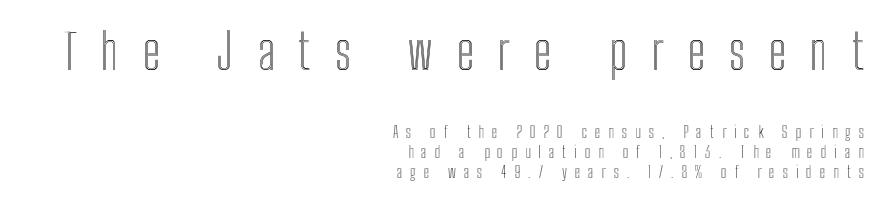
The image shows 49 px condensed type, upright; set right-aligned, normal line spacing (1.26x), unusually wide letter spacing (+0.49 em), not underlined; the first (top) block is 3.06x larger; a medium x-height.
